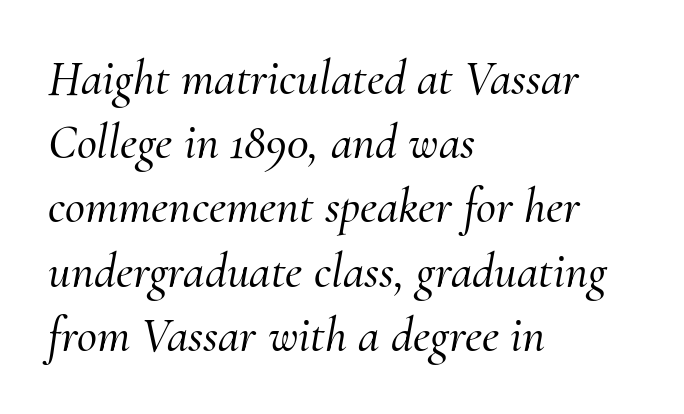
The image shows 49 px serif type, italic (leaning right); set left-aligned, normal line spacing (1.31x), normal letter spacing, not underlined; medium stroke contrast and a small x-height.
